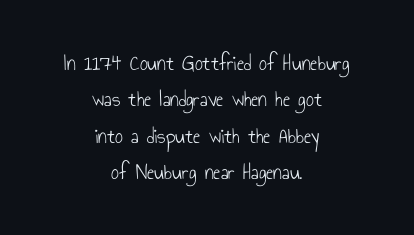
{"italic": "no", "bold": "no", "underline": "no", "align": "center", "line_spacing": "normal", "line_spacing_ratio": 1.65, "letter_spacing": "normal", "letter_spacing_em": 0.0, "glyph_px": 22}
